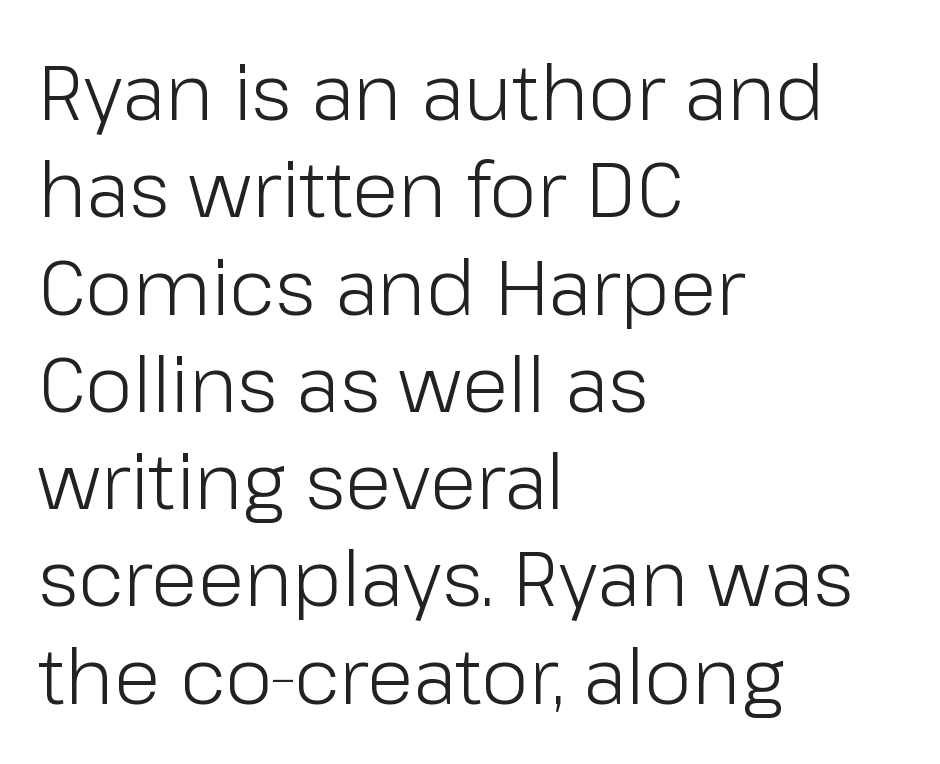
Each word holds together tightly as a unit, with standard inter-letter gaps. Only glyphs here, with clear space below each row. The text was rendered using a sans face with plain stroke endings. These lines sit exactly where default settings would place them. The strokes are not fattened; the text isn't bold. A typesetter would mark this as roman, not italic.
